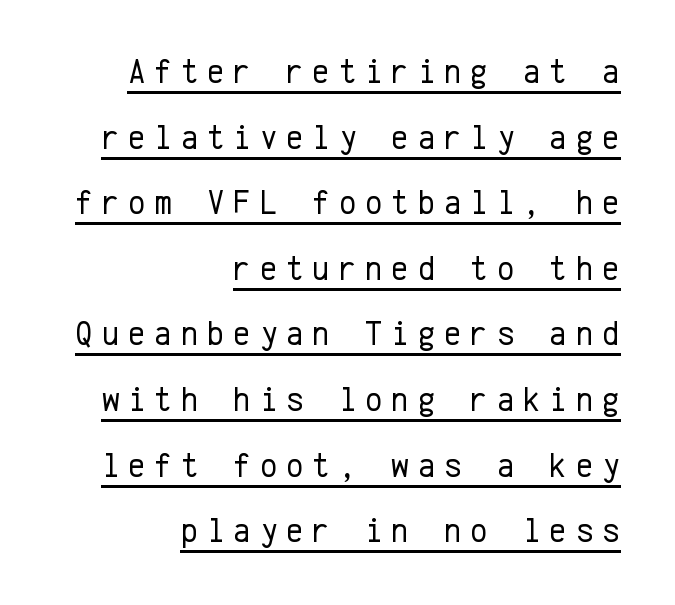
Q: Is the text bold? A: No.
Q: Is the text italic (slanted)? A: No, it is upright.
Q: Is the typeface a serif or a sans-serif typeface? A: Sans-serif.
Q: Is the text underlined? A: Yes.
Q: How is the paragraph aligned? A: Right-aligned.
Q: Is the spacing between letters normal or unusually wide? A: Unusually wide.
Q: Is the spacing between lines tight, normal or loose? A: Loose.
Q: Width (condensed, normal, or wide)? A: Normal.
Q: Stroke contrast? A: Low.
Q: x-height? A: Medium.
Q: Monospaced? A: Yes.
